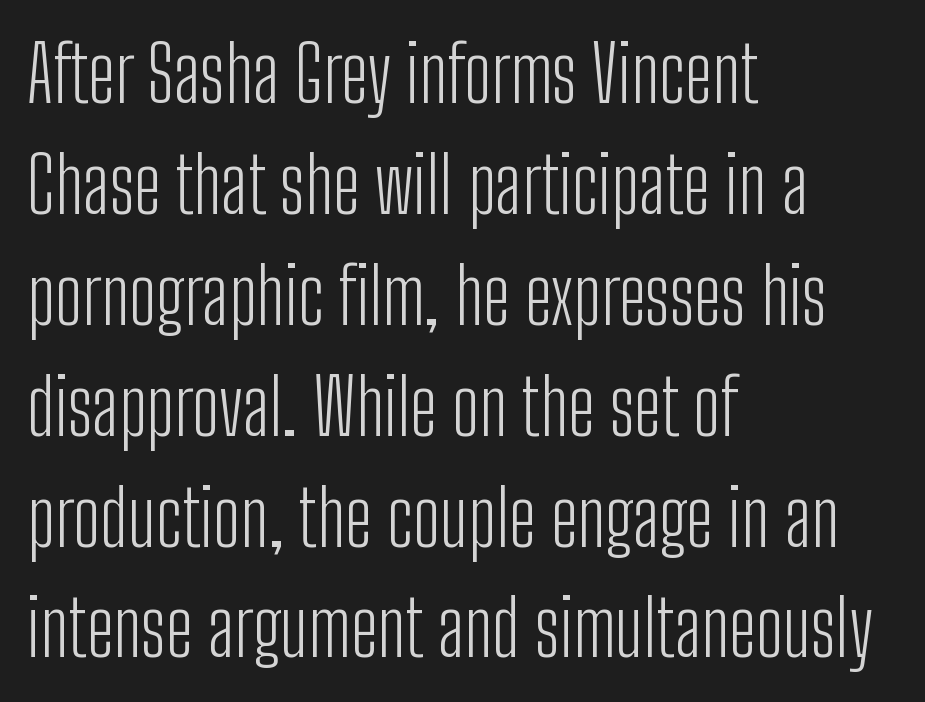
{"serif": "no", "italic": "no", "bold": "no", "weight": "light", "width": "condensed", "stroke_contrast": "low", "x_height": "medium", "monospaced": "no", "underline": "no", "align": "left", "line_spacing": "normal", "line_spacing_ratio": 1.44, "letter_spacing": "normal", "letter_spacing_em": 0.0, "glyph_px": 77}
